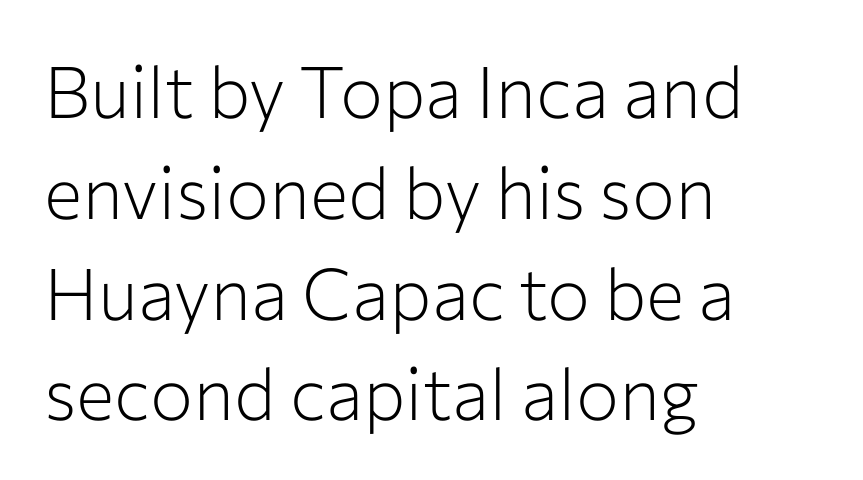
Q: Is the text bold? A: No.
Q: Is the text italic (slanted)? A: No, it is upright.
Q: Is the typeface a serif or a sans-serif typeface? A: Sans-serif.
Q: Is the text underlined? A: No.
Q: How is the paragraph aligned? A: Left-aligned.
Q: Is the spacing between letters normal or unusually wide? A: Normal.
Q: Is the spacing between lines tight, normal or loose? A: Normal.
Q: Width (condensed, normal, or wide)? A: Normal.
Q: Stroke contrast? A: Low.
Q: x-height? A: Medium.
Q: Monospaced? A: No.
